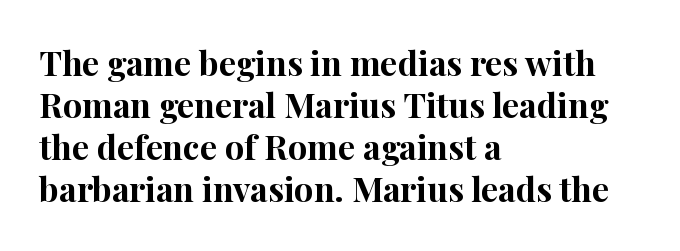
Upright lettering throughout. This rendering employs a face with finishing strokes, i.e., a serif. In CSS terms this would be text-align: left. Proportional: the letters do not fall into vertical columns. The space directly below the letters is spotless. Here the glyphs are tracked normally, forming tight word shapes.
